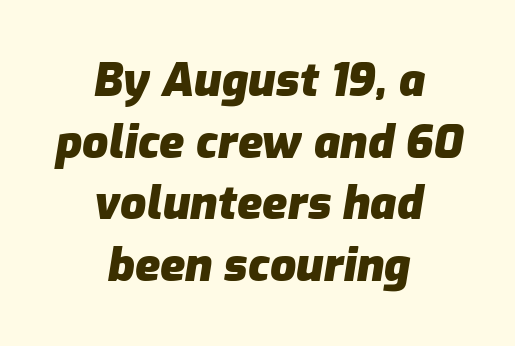
The image shows 46 px heavy type, italic (leaning right); set centered, normal line spacing (1.34x), normal letter spacing, not underlined; low stroke contrast and a medium x-height.
